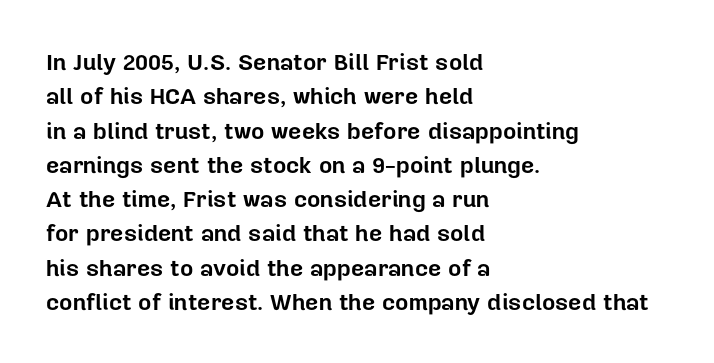
The space directly below the letters is spotless. Interline gaps are of average width in this sample. Ascenders rise straight up at ninety degrees. The rendering anchors every line to the left-hand side. The horizontal fit of the characters is conventional and even. The sample has been set heavy, in full bold.
